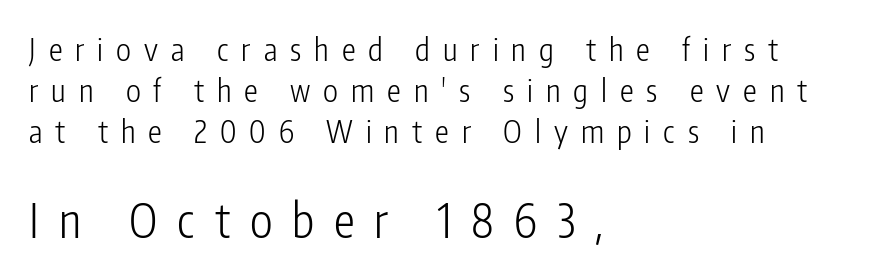
The strip under each line holds only bare page. The typography opts for an upright posture over an oblique one. Notice how the passage keeps a crisp vertical edge on the left only. The horizontal fit of the characters is loose and conspicuously gappy. Scale increases going downward across the two blocks. The rendering uses a moderate line-height, typical for paragraphs.
